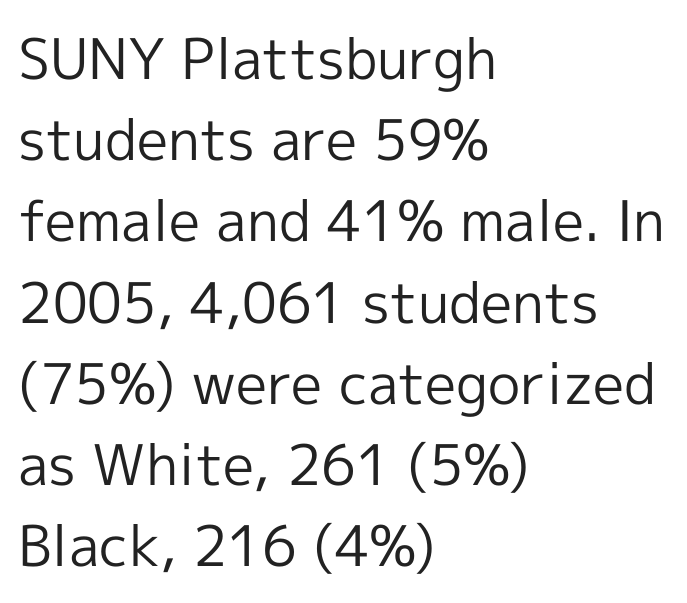
The font's upright variant was chosen for this text. Layout note: lines flush left. The block of text has a typical density, with ordinary space between rows. Look at the bottom of the vertical strokes: they stop flat, with no serifs. Students, note that the glyphs here touch the page at normal intervals.
